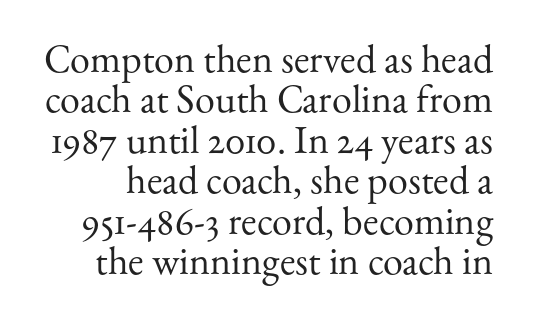
{"serif": "yes", "italic": "no", "bold": "no", "weight": "regular", "width": "normal", "stroke_contrast": "medium", "x_height": "small", "monospaced": "no", "underline": "no", "line_spacing": "tight", "line_spacing_ratio": 1.01, "letter_spacing": "normal", "letter_spacing_em": 0.0, "glyph_px": 40}
